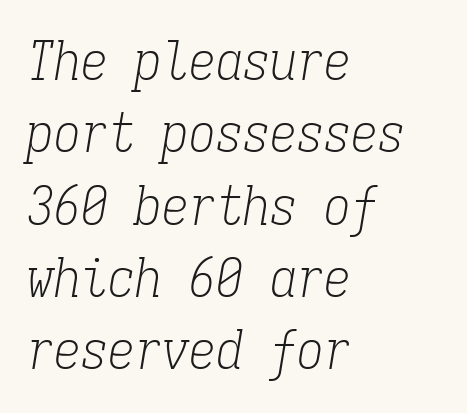
{"serif": "yes", "italic": "yes", "lean": "right", "slant_degrees": 9, "bold": "no", "weight": "light", "width": "condensed", "stroke_contrast": "low", "x_height": "medium", "monospaced": "yes", "underline": "no", "align": "left", "line_spacing": "normal", "line_spacing_ratio": 1.34, "letter_spacing": "normal", "letter_spacing_em": 0.0, "glyph_px": 54}
